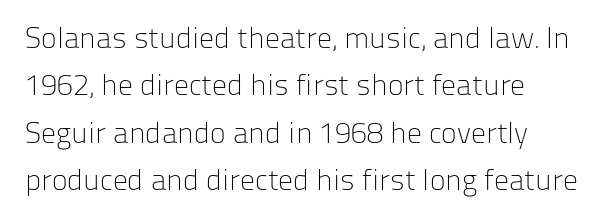
Ordinary non-slanted type is in use. Horizontal alignment here is leftward, the default for most running prose. Vertical spacing — default. Stems here are at most as thick as an everyday book face. The letters sit at their default tracking, neither squeezed nor spread. The designer went with a sans here, leaving each stem footless.
